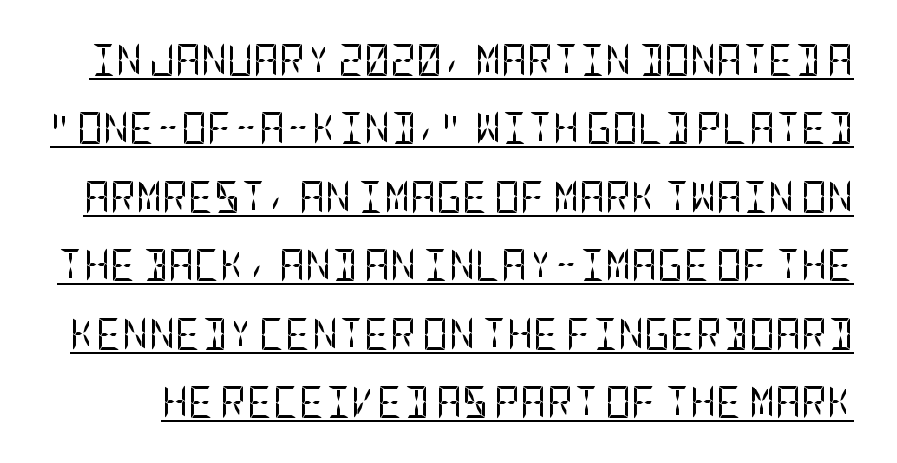
{"serif": "no", "italic": "no", "bold": "no", "weight": "regular", "width": "condensed", "stroke_contrast": "low", "x_height": "large", "underline": "yes", "line_spacing": "loose", "line_spacing_ratio": 2.14, "letter_spacing": "normal", "letter_spacing_em": 0.0, "glyph_px": 32}
